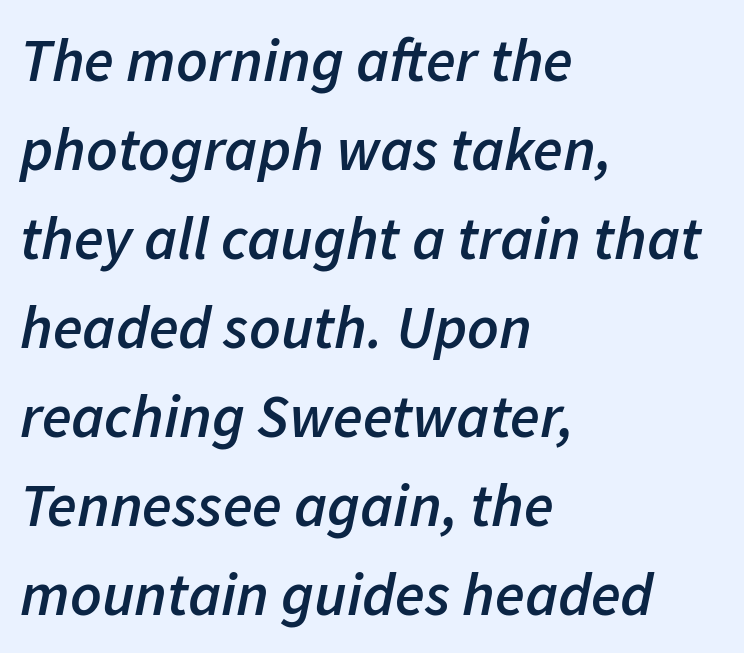
The image shows 61 px semibold type, italic (leaning right); set left-aligned, normal line spacing (1.46x), normal letter spacing, not underlined; low stroke contrast and a medium x-height.
